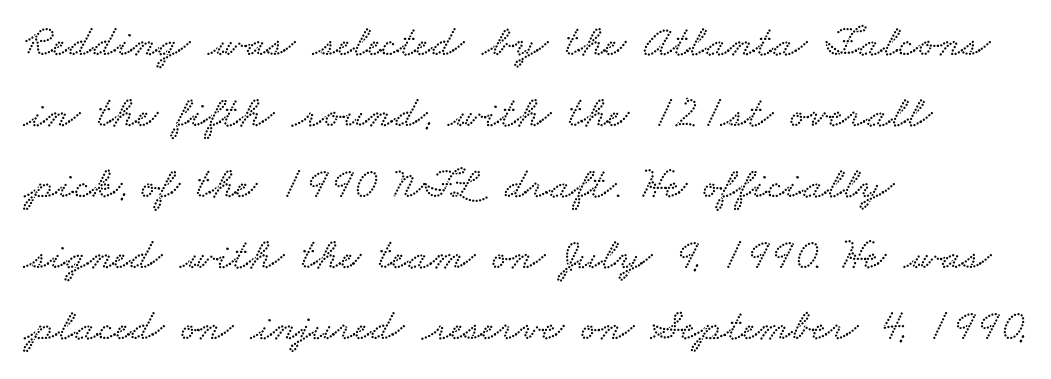
{"width": "wide", "stroke_contrast": "low", "x_height": "small", "monospaced": "no", "underline": "no", "align": "left", "line_spacing": "normal", "line_spacing_ratio": 1.58, "letter_spacing": "normal", "letter_spacing_em": 0.0, "glyph_px": 45}
